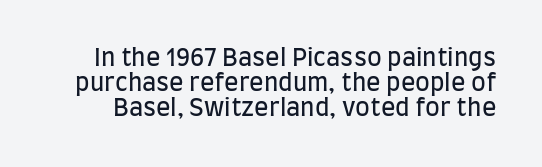
Q: Is the text bold? A: No.
Q: Is the text italic (slanted)? A: No, it is upright.
Q: Is the text underlined? A: No.
Q: Is the spacing between letters normal or unusually wide? A: Normal.
Q: Is the spacing between lines tight, normal or loose? A: Tight.
